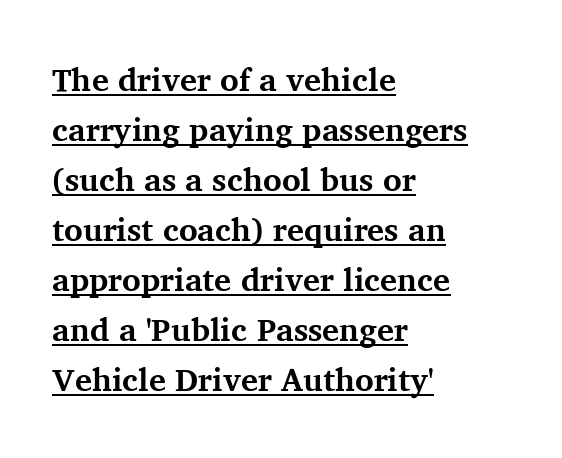
The image shows 32 px bold serif type, upright; set left-aligned, normal line spacing (1.56x), normal letter spacing, underlined; medium stroke contrast and a medium x-height.
